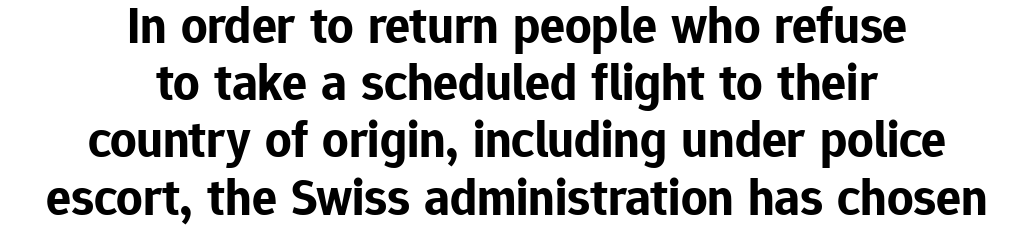
Q: Is the text bold? A: Yes.
Q: Is the text italic (slanted)? A: No, it is upright.
Q: Is the typeface a serif or a sans-serif typeface? A: Sans-serif.
Q: Is the text underlined? A: No.
Q: How is the paragraph aligned? A: Centered.
Q: Is the spacing between letters normal or unusually wide? A: Normal.
Q: Is the spacing between lines tight, normal or loose? A: Tight.
Q: Width (condensed, normal, or wide)? A: Normal.
Q: Stroke contrast? A: Low.
Q: x-height? A: Medium.
Q: Monospaced? A: No.
